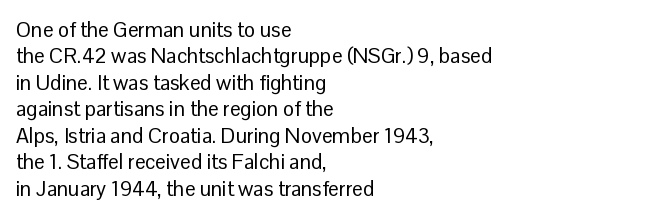
Q: Is the text bold? A: No.
Q: Is the text italic (slanted)? A: No, it is upright.
Q: Is the text underlined? A: No.
Q: How is the paragraph aligned? A: Left-aligned.
Q: Is the spacing between letters normal or unusually wide? A: Normal.
Q: Is the spacing between lines tight, normal or loose? A: Normal.
